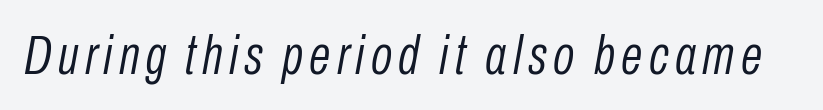
Q: Is the text bold? A: No.
Q: Is the text italic (slanted)? A: Yes, it leans right by about 10 degrees.
Q: Is the text underlined? A: No.
Q: Width (condensed, normal, or wide)? A: Condensed.
Q: Stroke contrast? A: Low.
Q: x-height? A: Medium.
Q: Monospaced? A: No.
